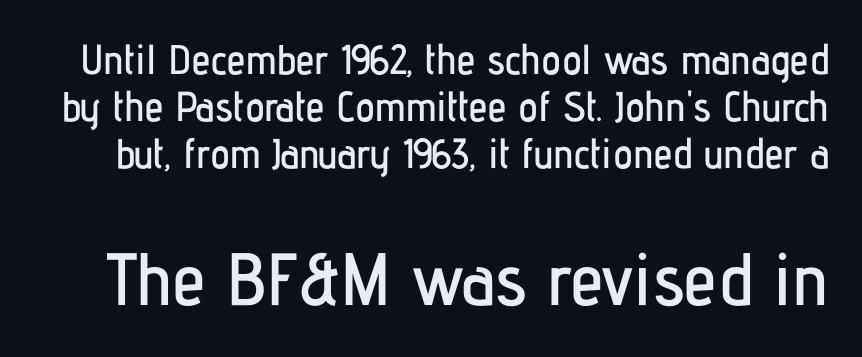
The image shows 74 px condensed sans-serif type, upright; set tight line spacing (1.12x), normal letter spacing, not underlined; the second (bottom) block is 1.76x larger; low stroke contrast and a medium x-height.
